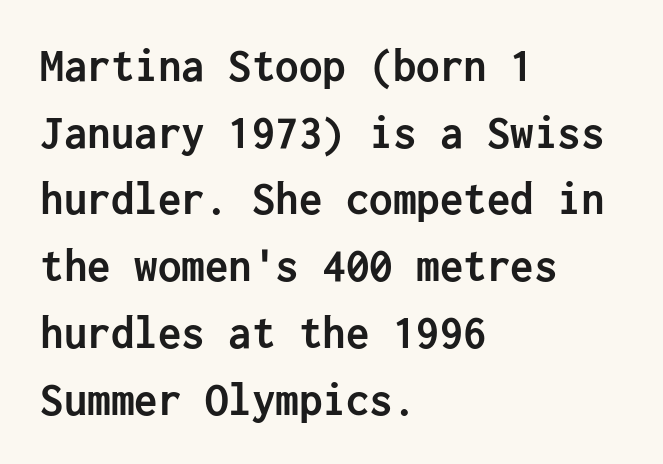
{"serif": "no", "italic": "no", "bold": "yes", "weight": "semibold", "width": "normal", "stroke_contrast": "low", "x_height": "medium", "underline": "no", "align": "left", "line_spacing": "normal", "line_spacing_ratio": 1.42, "letter_spacing": "normal", "letter_spacing_em": 0.0, "glyph_px": 47}
